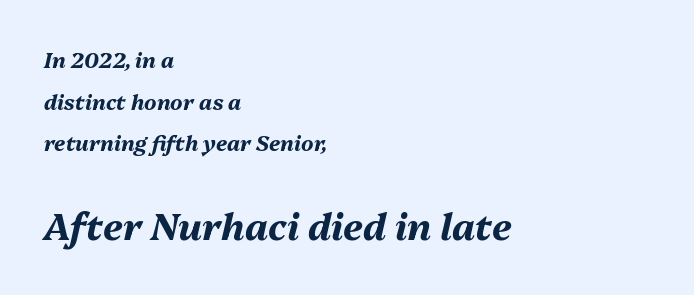
{"italic": "yes", "lean": "right", "slant_degrees": 13, "bold": "yes", "weight": "bold", "width": "normal", "stroke_contrast": "medium", "x_height": "medium", "monospaced": "no", "underline": "no", "align": "left", "line_spacing": "loose", "line_spacing_ratio": 1.98, "letter_spacing": "normal", "letter_spacing_em": 0.0, "larger_block": "second", "size_ratio": 1.76, "glyph_px": 37}
